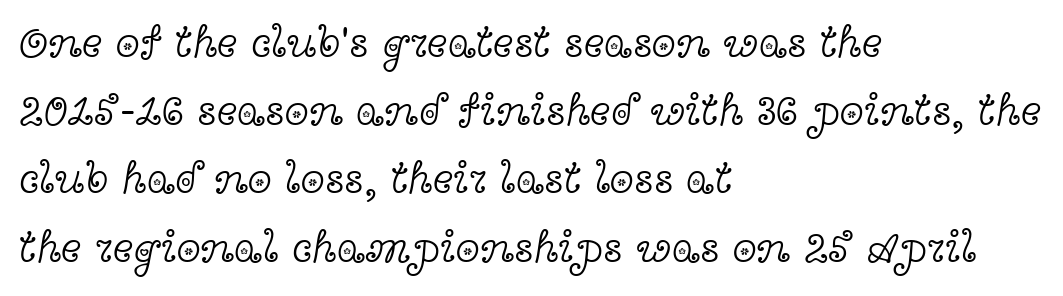
{"serif": "yes", "bold": "no", "weight": "light", "width": "wide", "x_height": "medium", "monospaced": "no", "underline": "no", "align": "left", "line_spacing": "normal", "line_spacing_ratio": 1.55, "letter_spacing": "normal", "letter_spacing_em": 0.0, "glyph_px": 44}
